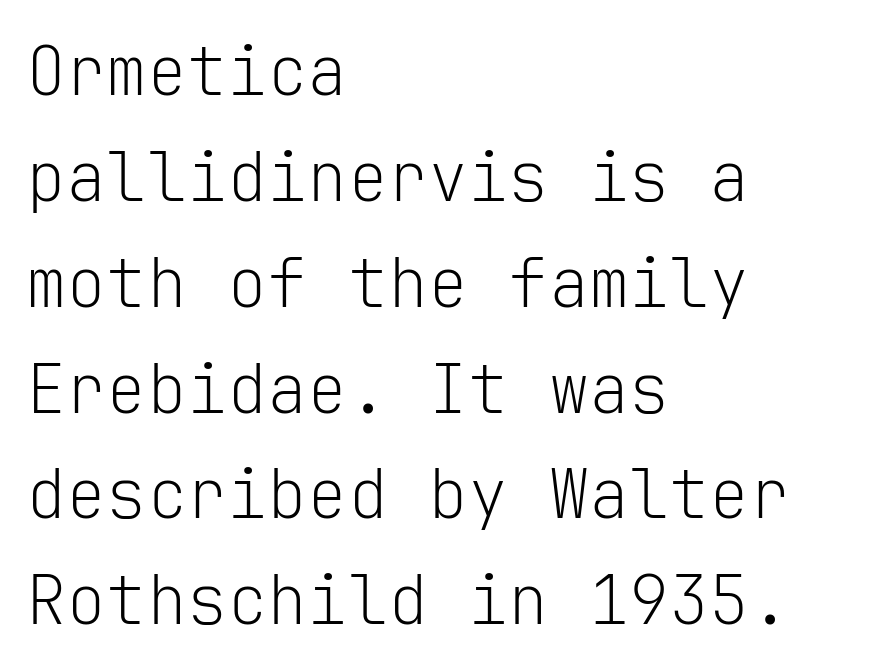
The image shows 67 px light sans-serif type, upright, monospaced; set left-aligned, normal line spacing (1.58x), normal letter spacing, not underlined; low stroke contrast and a medium x-height.
